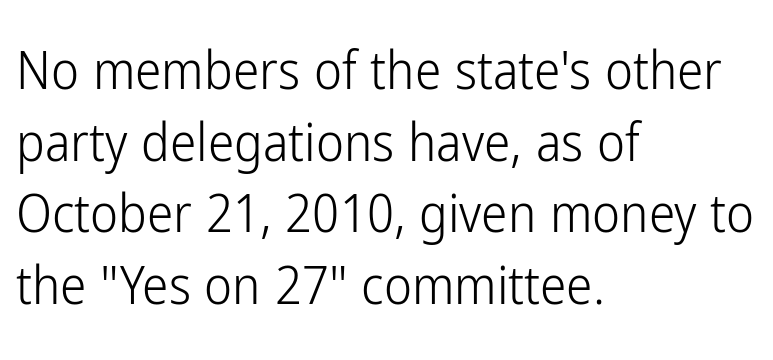
The image shows 53 px light, condensed sans-serif type, upright; set left-aligned, normal line spacing (1.35x), normal letter spacing, not underlined; low stroke contrast and a medium x-height.
